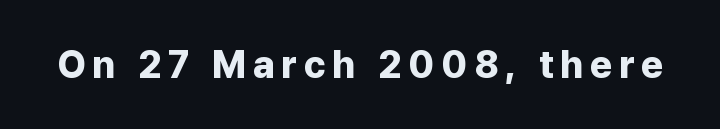
I'd describe the lettering as bold — thick and assertive. The letters carry no serifs — their stems end cleanly without finishing strokes. Looks like regular typesetting: each glyph gets only the width it needs. Italic: no, the glyphs are upright roman. The area under the type is left untouched.
